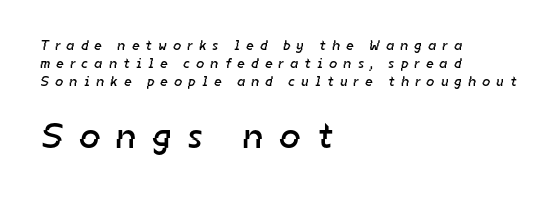
The image shows 36 px regular-weight sans-serif type; set left-aligned, normal line spacing (1.27x), unusually wide letter spacing (+0.47 em), not underlined; the second (bottom) block is 2.57x larger; low stroke contrast and a medium x-height.
